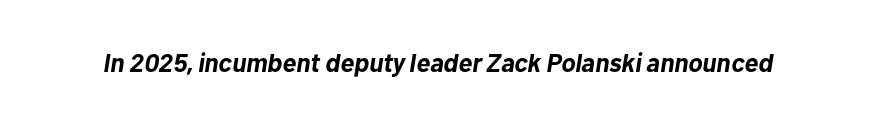
{"italic": "yes", "lean": "right", "slant_degrees": 10, "bold": "yes", "underline": "no", "letter_spacing": "normal", "letter_spacing_em": 0.0, "glyph_px": 26}
